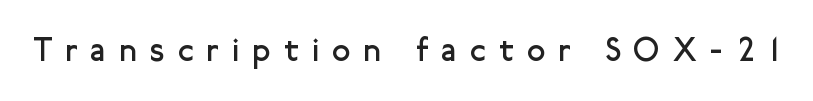
Varying glyph widths throughout — classic text-font behaviour. Stroke mass is kept to a normal reading level or below. Rule under the text: the space is simply empty. Nope, not italic — everything's standing straight.
